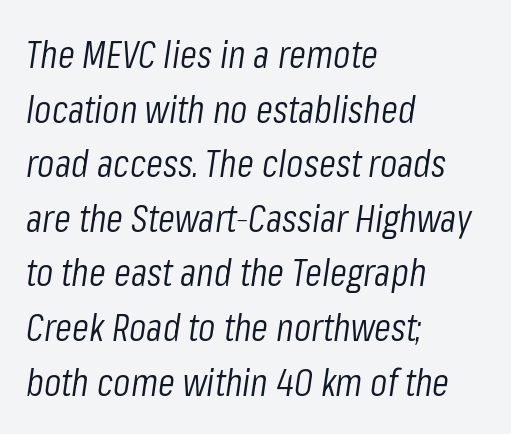
The letterforms sit at book weight or below. Each letter keeps its own natural width here, so spacing adapts to shape. Normally led — the rows are evenly, conventionally spaced. The glyphs are unaccompanied by any horizontal stroke below them. Nobody touched the tracking dial on this one.
